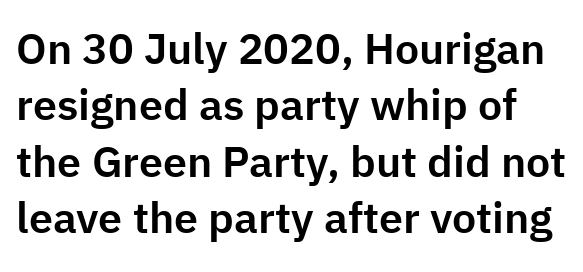
Q: Is the text italic (slanted)? A: No, it is upright.
Q: Is the typeface a serif or a sans-serif typeface? A: Sans-serif.
Q: Is the text underlined? A: No.
Q: Is the spacing between letters normal or unusually wide? A: Normal.
Q: Is the spacing between lines tight, normal or loose? A: Normal.
Q: Width (condensed, normal, or wide)? A: Normal.
Q: Stroke contrast? A: Low.
Q: x-height? A: Medium.
Q: Monospaced? A: No.
